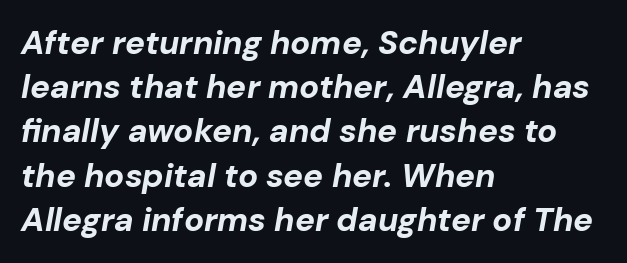
{"italic": "yes", "lean": "right", "slant_degrees": 10, "bold": "yes", "weight": "bold", "width": "normal", "stroke_contrast": "low", "x_height": "medium", "monospaced": "no", "underline": "no", "align": "left", "line_spacing": "normal", "line_spacing_ratio": 1.34, "letter_spacing": "normal", "letter_spacing_em": 0.0, "glyph_px": 33}
